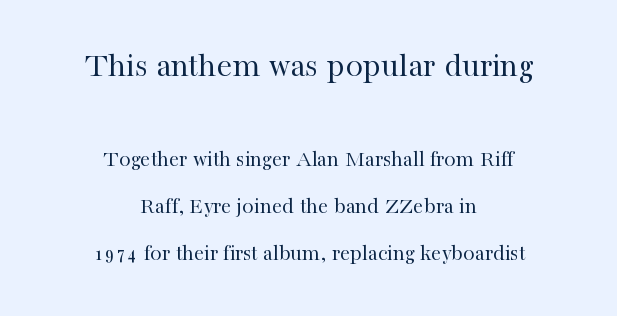
The line texture is even and compact thanks to regular tracking. This is the regular roman posture of the typeface. Beneath every word, the page is bare. Whoever set this chose breathing room over compactness in the vertical rhythm. The type family on display is of the serif kind.
